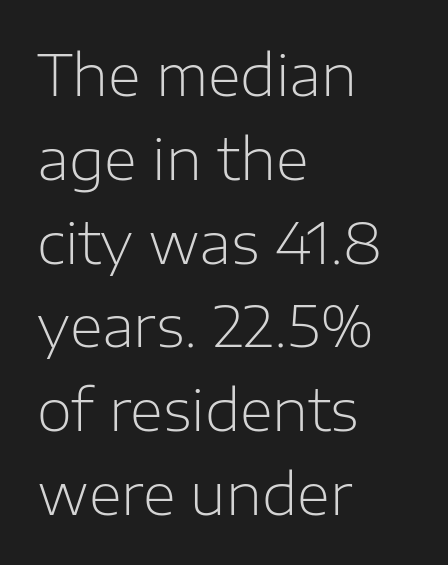
The image shows 57 px light sans-serif type, upright; set left-aligned, normal line spacing (1.47x), normal letter spacing, not underlined; low stroke contrast and a medium x-height.
